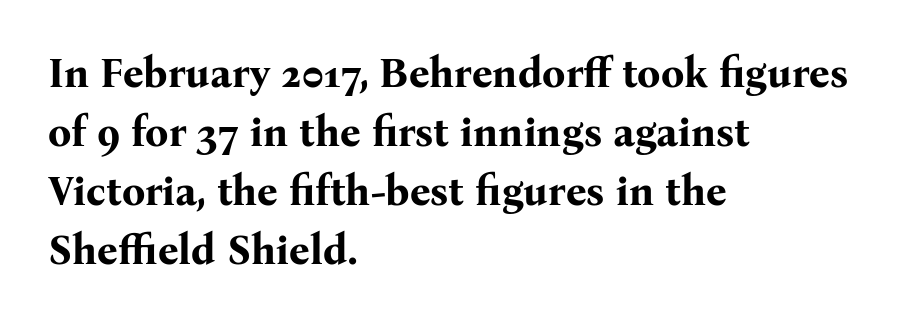
{"serif": "yes", "italic": "no", "bold": "yes", "weight": "bold", "width": "normal", "stroke_contrast": "medium", "x_height": "medium", "monospaced": "no", "underline": "no", "align": "left", "line_spacing": "normal", "line_spacing_ratio": 1.44, "letter_spacing": "normal", "letter_spacing_em": 0.0, "glyph_px": 41}
